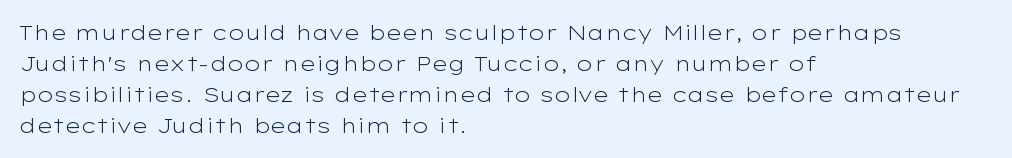
{"italic": "no", "bold": "no", "underline": "no", "align": "left", "line_spacing": "normal", "line_spacing_ratio": 1.47, "letter_spacing": "normal", "letter_spacing_em": 0.0, "glyph_px": 21}
